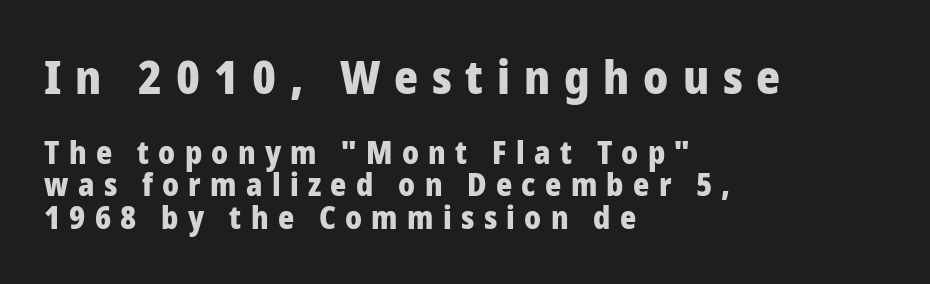
{"serif": "no", "italic": "no", "bold": "yes", "weight": "heavy", "width": "normal", "stroke_contrast": "low", "x_height": "medium", "monospaced": "no", "underline": "no", "align": "left", "line_spacing": "tight", "line_spacing_ratio": 1.06, "letter_spacing": "wide", "letter_spacing_em": 0.3, "larger_block": "first", "size_ratio": 1.48, "glyph_px": 46}
